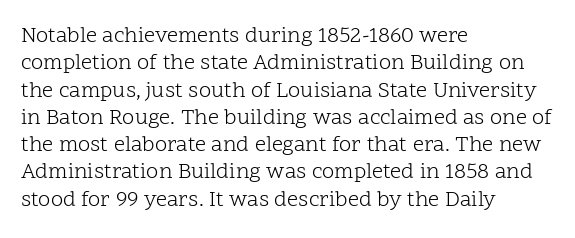
The image shows 22 px text type, upright; set left-aligned, line spacing 1.24x, normal letter spacing, not underlined.
